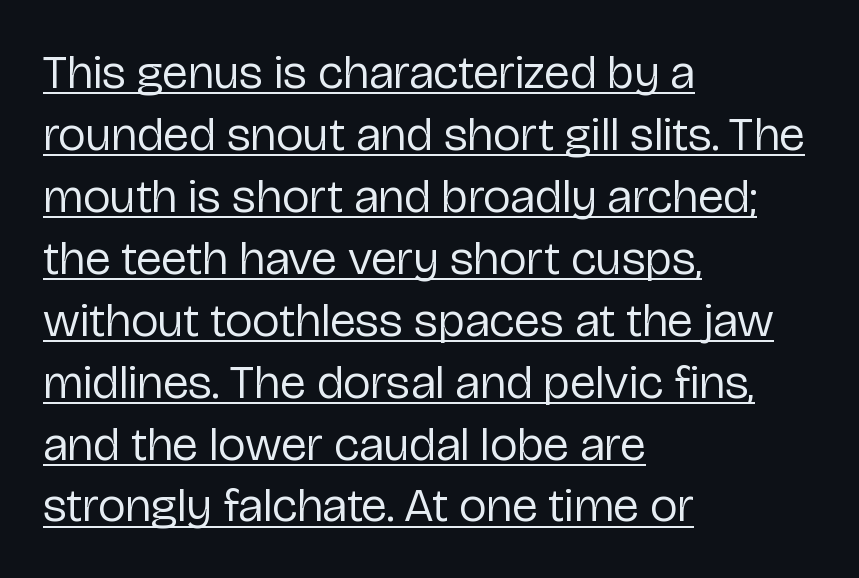
Which margin do the lines hug? The left one — the right edge is uneven. Grotesque or geometric, the face here clearly has no serifs. Proportional: the letters do not fall into vertical columns. A typesetter would mark this as roman, not italic.
